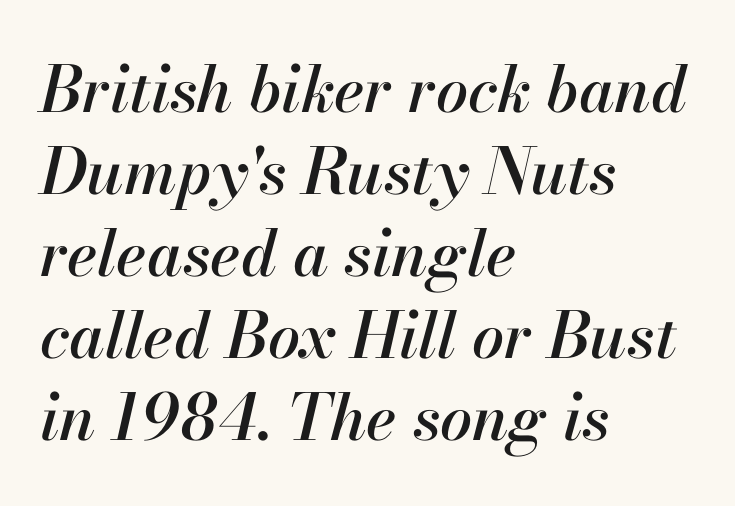
The image shows 64 px text type, italic (leaning right); set left-aligned, normal line spacing (1.28x), normal letter spacing, not underlined; high stroke contrast and a small x-height.
